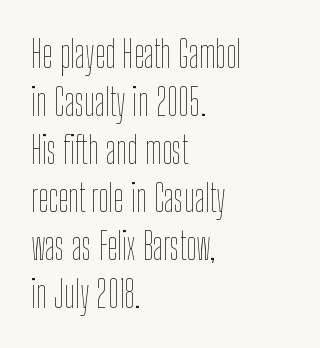
{"italic": "no", "bold": "no", "weight": "thin", "width": "condensed", "stroke_contrast": "low", "x_height": "medium", "monospaced": "no", "underline": "no", "align": "left", "line_spacing": "normal", "line_spacing_ratio": 1.3, "letter_spacing": "normal", "letter_spacing_em": 0.0, "glyph_px": 37}
